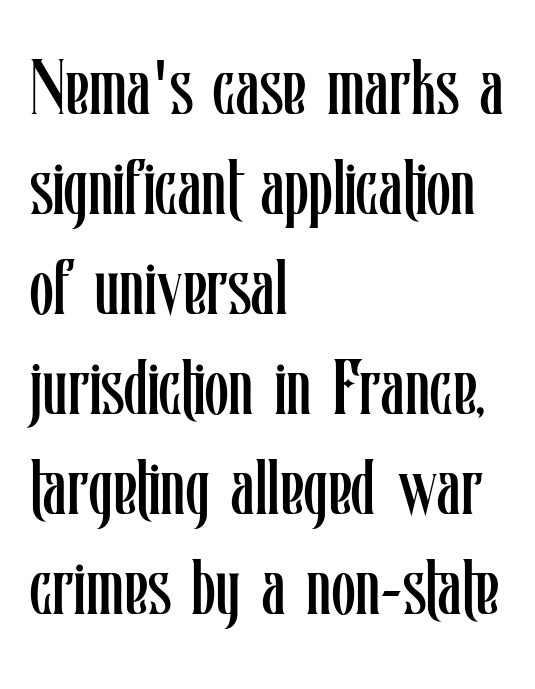
Notice how the passage keeps a crisp vertical edge on the left only. The passage shown has conventional tracking throughout. The rendering uses natural spacing where letterforms have individual widths. Vertical strokes here are truly vertical.
